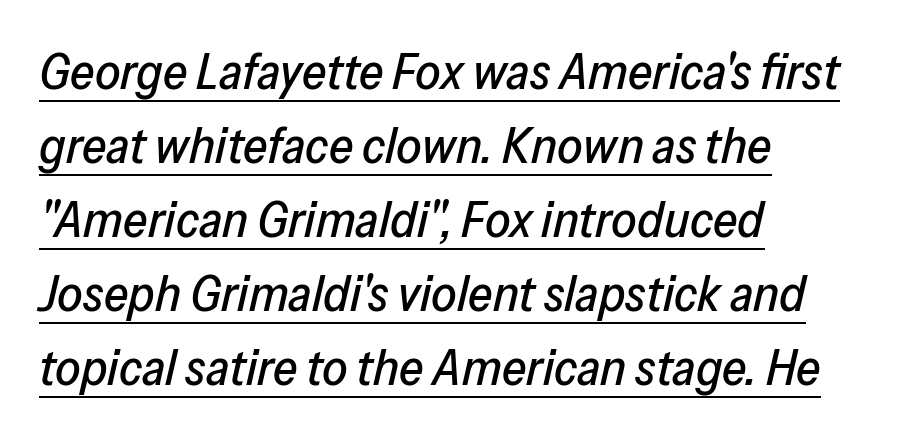
{"italic": "yes", "lean": "right", "slant_degrees": 13, "width": "normal", "stroke_contrast": "low", "x_height": "medium", "monospaced": "no", "underline": "yes", "align": "left", "line_spacing": "normal", "line_spacing_ratio": 1.48, "letter_spacing": "normal", "letter_spacing_em": 0.0, "glyph_px": 50}
